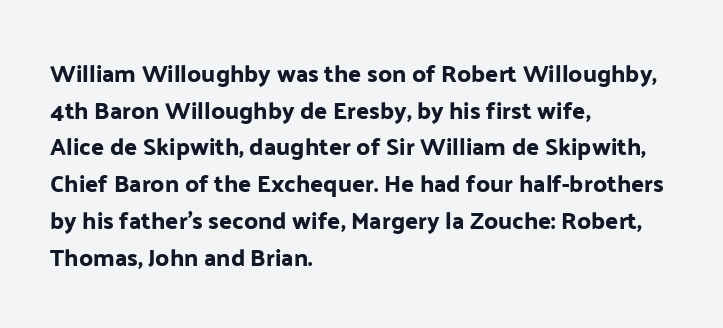
Unlike italic type, these characters show no tilt at all. Glyph-to-glyph distance matches everyday printed text. The line-height multiplier appears to be the usual default. The rag falls on the right side of this text block.
